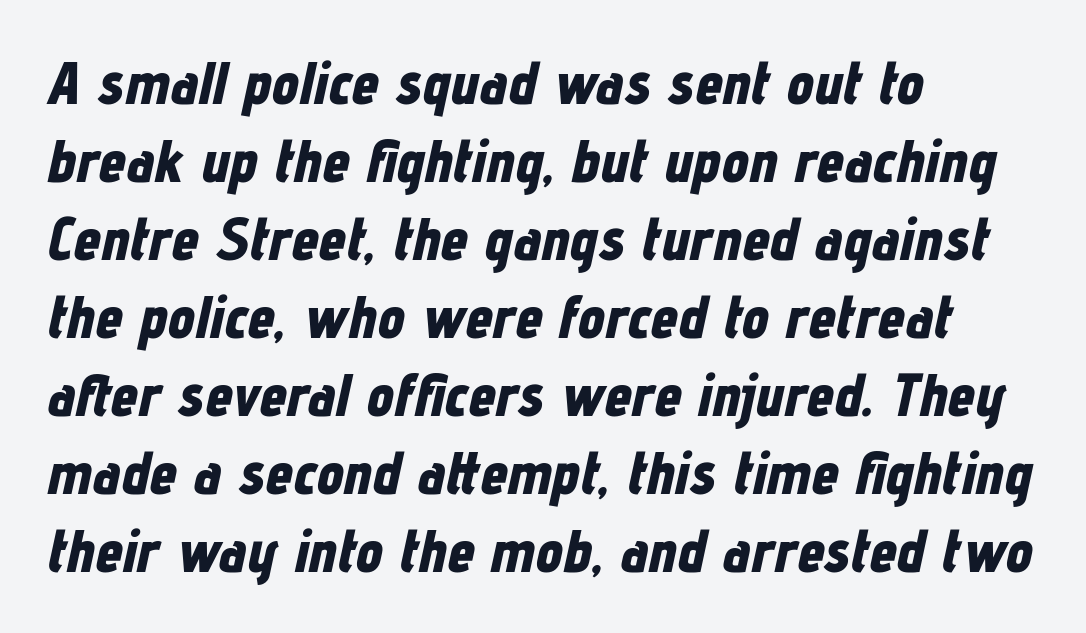
Q: Is the text bold? A: Yes.
Q: Is the text italic (slanted)? A: Yes, it leans right by about 12 degrees.
Q: Is the text underlined? A: No.
Q: How is the paragraph aligned? A: Left-aligned.
Q: Is the spacing between letters normal or unusually wide? A: Normal.
Q: Is the spacing between lines tight, normal or loose? A: Normal.
Q: Width (condensed, normal, or wide)? A: Condensed.
Q: Stroke contrast? A: Low.
Q: x-height? A: Medium.
Q: Monospaced? A: No.
